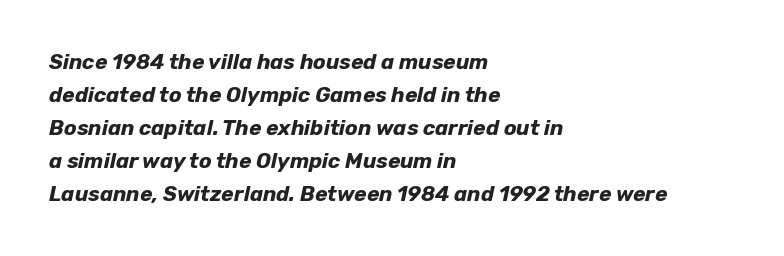
The image shows 21 px bold type, italic (leaning right); set left-aligned, normal line spacing (1.57x), normal letter spacing, not underlined.
